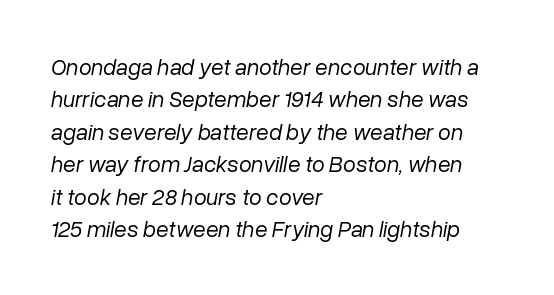
Q: Is the text bold? A: No.
Q: Is the text italic (slanted)? A: Yes, it leans right by about 10 degrees.
Q: Is the text underlined? A: No.
Q: How is the paragraph aligned? A: Left-aligned.
Q: Is the spacing between letters normal or unusually wide? A: Normal.
Q: Is the spacing between lines tight, normal or loose? A: Normal.
